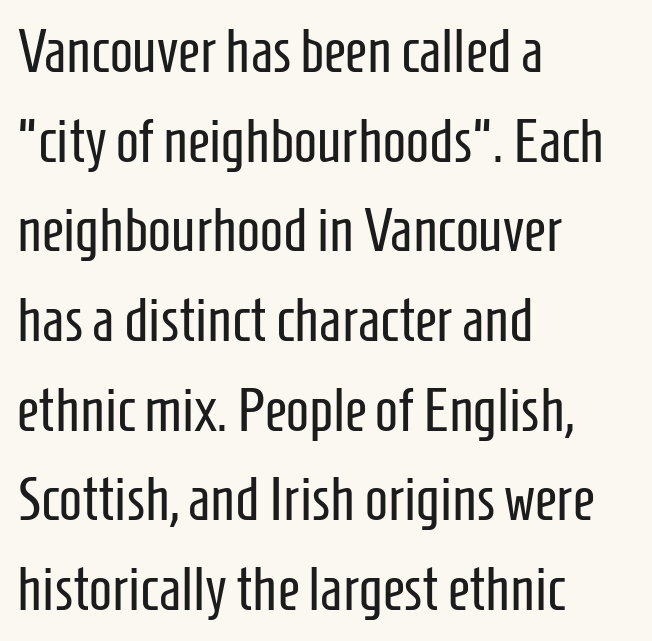
The image shows 61 px regular-weight, condensed sans-serif type, upright; set left-aligned, normal line spacing (1.47x), normal letter spacing, not underlined; low stroke contrast and a medium x-height.
